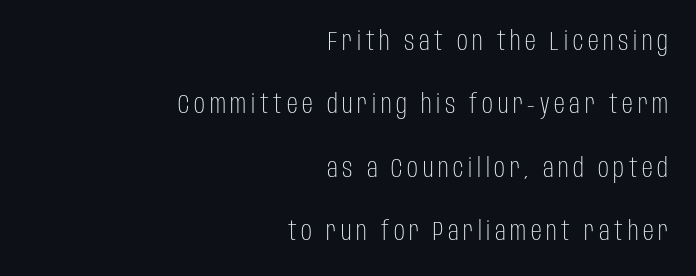
The image shows 27 px text type, upright; set right-aligned, loose line spacing (2.35x), not underlined.
